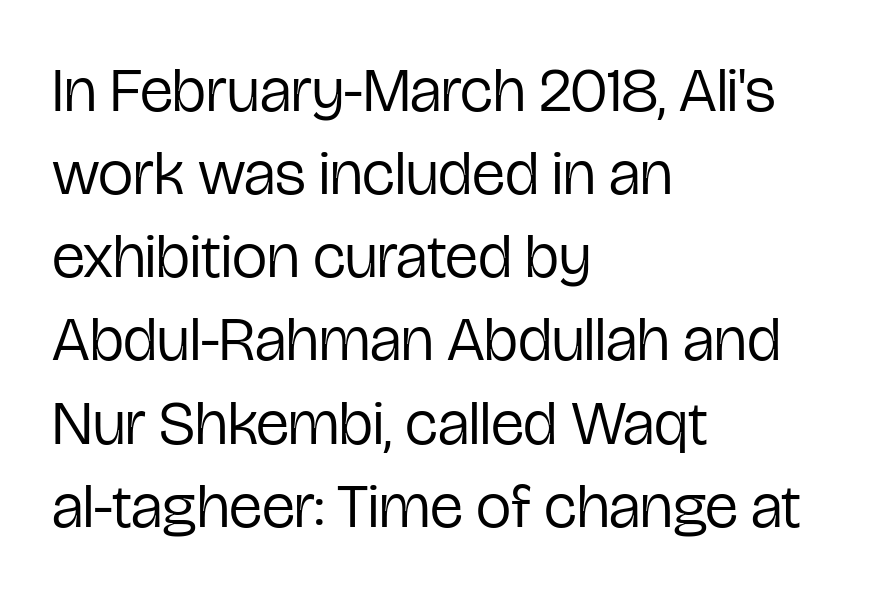
{"serif": "no", "italic": "no", "bold": "no", "weight": "regular", "width": "condensed", "stroke_contrast": "low", "x_height": "medium", "monospaced": "no", "underline": "no", "align": "left", "line_spacing": "normal", "line_spacing_ratio": 1.32, "letter_spacing": "normal", "letter_spacing_em": 0.0, "glyph_px": 63}
